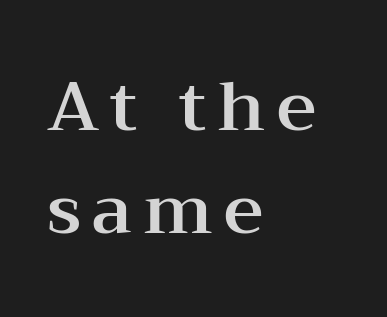
Q: Is the text italic (slanted)? A: No, it is upright.
Q: Is the typeface a serif or a sans-serif typeface? A: Serif.
Q: Is the text underlined? A: No.
Q: How is the paragraph aligned? A: Left-aligned.
Q: Is the spacing between lines tight, normal or loose? A: Normal.
Q: Width (condensed, normal, or wide)? A: Wide.
Q: Stroke contrast? A: Medium.
Q: x-height? A: Medium.
Q: Monospaced? A: No.
